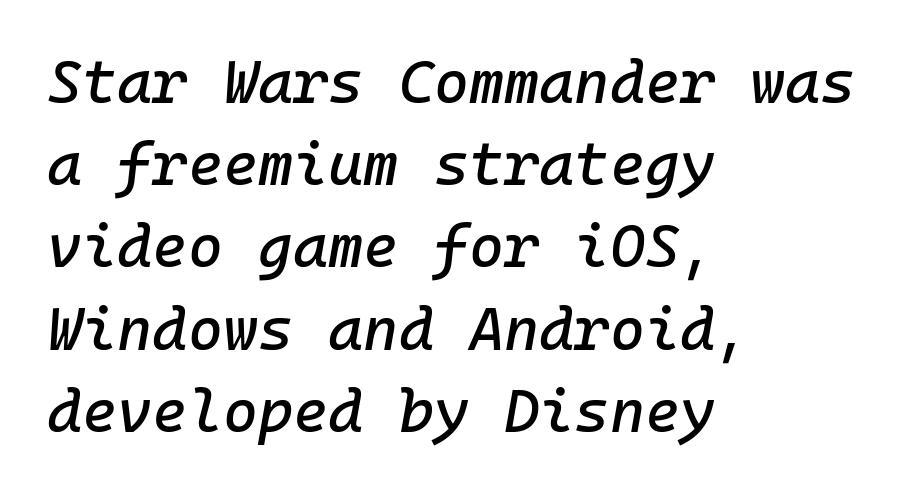
Think of a typewriter: that constant character pitch is what you see here. Reading down the block, your eye returns to a fixed left position each line. Only glyphs here, with clear space below each row. This block has exactly the height ordinary leading produces. A typesetter would mark this as italic. Each word holds together tightly as a unit, with standard inter-letter gaps.
